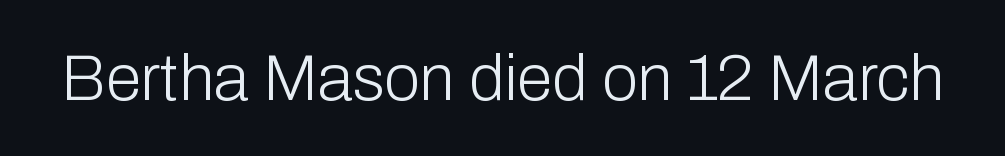
Q: Is the text bold? A: No.
Q: Is the text italic (slanted)? A: No, it is upright.
Q: Is the typeface a serif or a sans-serif typeface? A: Sans-serif.
Q: Is the text underlined? A: No.
Q: Is the spacing between letters normal or unusually wide? A: Normal.
Q: Width (condensed, normal, or wide)? A: Normal.
Q: Stroke contrast? A: Low.
Q: x-height? A: Medium.
Q: Monospaced? A: No.
